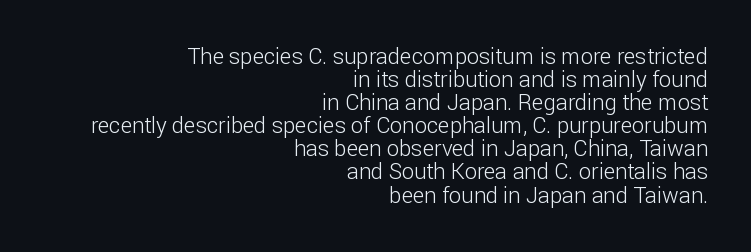
{"italic": "no", "bold": "no", "underline": "no", "align": "right", "line_spacing": "tight", "line_spacing_ratio": 1.05, "letter_spacing": "normal", "letter_spacing_em": 0.0, "glyph_px": 22}
